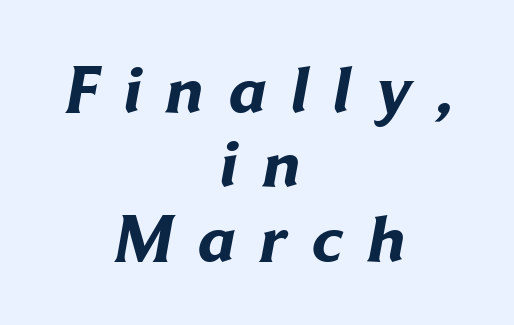
The image shows 67 px bold sans-serif type; set centered, tight line spacing (1.11x), unusually wide letter spacing (+0.38 em), not underlined; low stroke contrast and a medium x-height.
